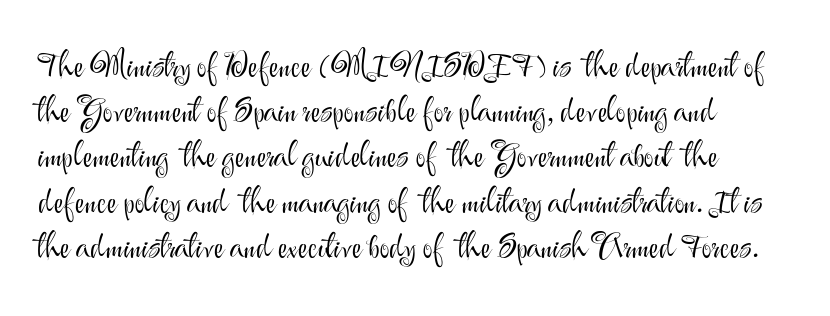
Honestly, the letter spacing is just normal — you wouldn't notice it. A quiet, ordinary-to-light weight characterises the typeface. How would I describe the line gaps? Plain and ordinary. The rendering uses natural spacing where letterforms have individual widths. Leftover space on each line is placed entirely after the last word. Type style note: lacks serifs.
